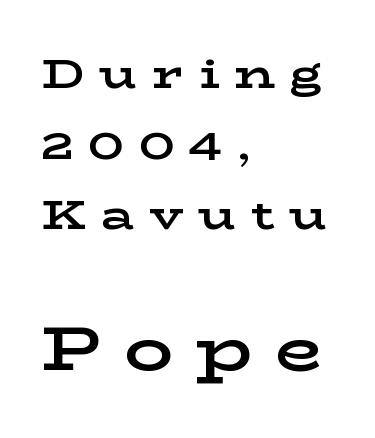
{"serif": "yes", "italic": "no", "bold": "yes", "weight": "bold", "width": "wide", "stroke_contrast": "low", "x_height": "medium", "monospaced": "no", "underline": "no", "align": "left", "line_spacing_ratio": 1.72, "letter_spacing": "wide", "letter_spacing_em": 0.37, "larger_block": "second", "size_ratio": 1.49, "glyph_px": 61}
